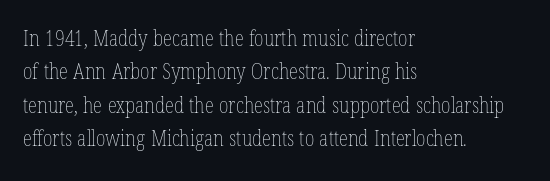
The image shows 21 px text type, upright; set left-aligned, normal line spacing (1.59x), normal letter spacing, not underlined.
